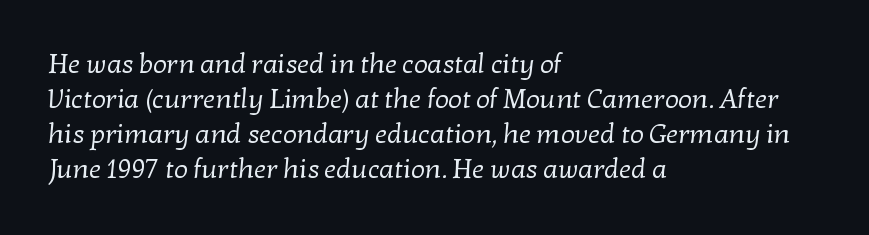
Leading: standard. Characters follow at the spacing the type designer built in. Where is the straight margin? On the left. A quiet, ordinary-to-light weight characterises the typeface. Decoration check: the copy has no underline.
